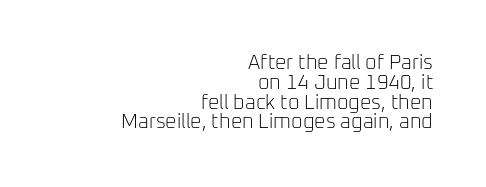
{"italic": "no", "bold": "no", "underline": "no", "align": "right", "line_spacing": "tight", "line_spacing_ratio": 0.99, "letter_spacing": "normal", "letter_spacing_em": 0.0, "glyph_px": 20}
